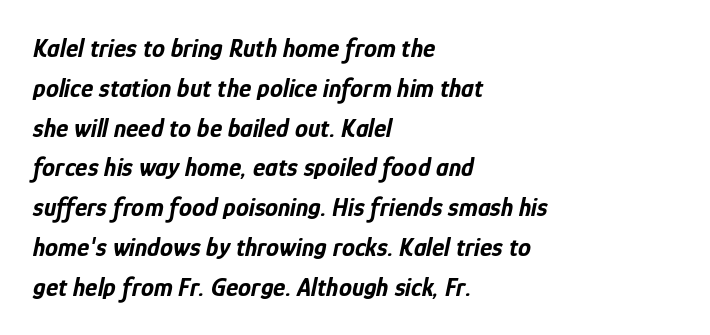
Q: Is the text bold? A: Yes.
Q: Is the text italic (slanted)? A: Yes, it leans right by about 12 degrees.
Q: Is the text underlined? A: No.
Q: How is the paragraph aligned? A: Left-aligned.
Q: Is the spacing between letters normal or unusually wide? A: Normal.
Q: Is the spacing between lines tight, normal or loose? A: Normal.
